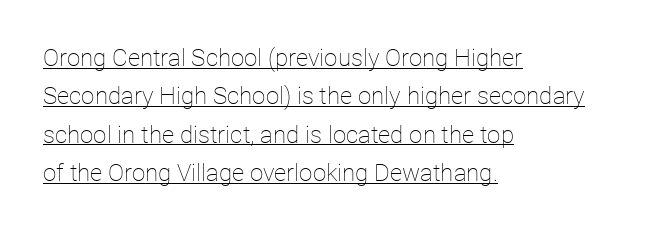
{"italic": "no", "bold": "no", "underline": "yes", "align": "left", "line_spacing": "normal", "line_spacing_ratio": 1.6, "letter_spacing": "normal", "letter_spacing_em": 0.0, "glyph_px": 24}
